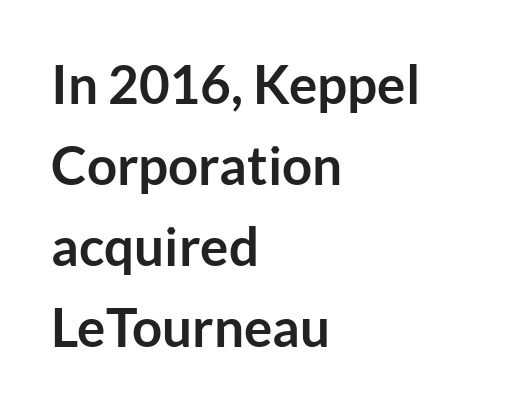
Is the block centered? No — it sits flush against the left margin. Bold? Absolutely — the strokes are thick and heavy. What's the leading like? Ordinary, nothing unusual. The passage shown is typed in a proportional face where columns would drift. Designer's note — italics off, roman on.
